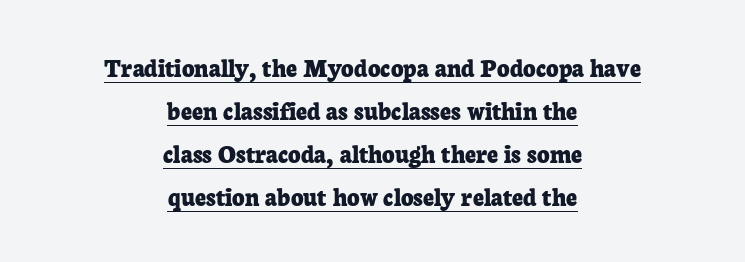
The image shows 27 px bold type, upright; set centered, normal line spacing (1.59x), normal letter spacing, underlined.
